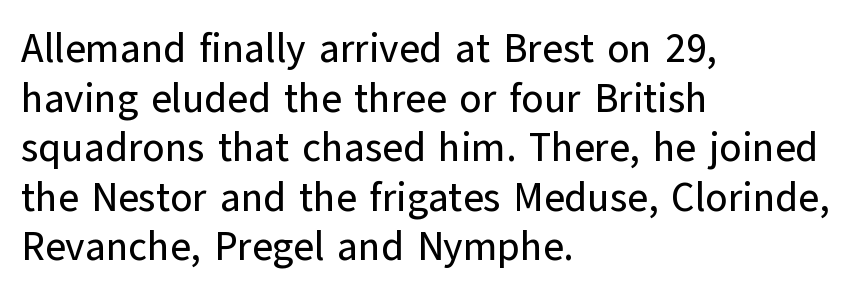
The image shows 40 px sans-serif type, upright; set left-aligned, line spacing 1.24x, normal letter spacing, not underlined; low stroke contrast and a medium x-height.
